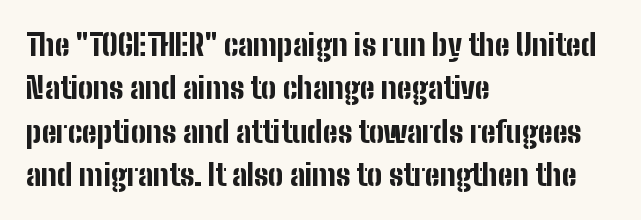
These lines are set flush left with a ragged right edge. The letters stand upright; this is a roman face. Chunky letters — that's bold for sure. Is this a fixed-width face? No — the glyphs have proportional, varying widths. The letters sit at their default tracking, neither squeezed nor spread.
